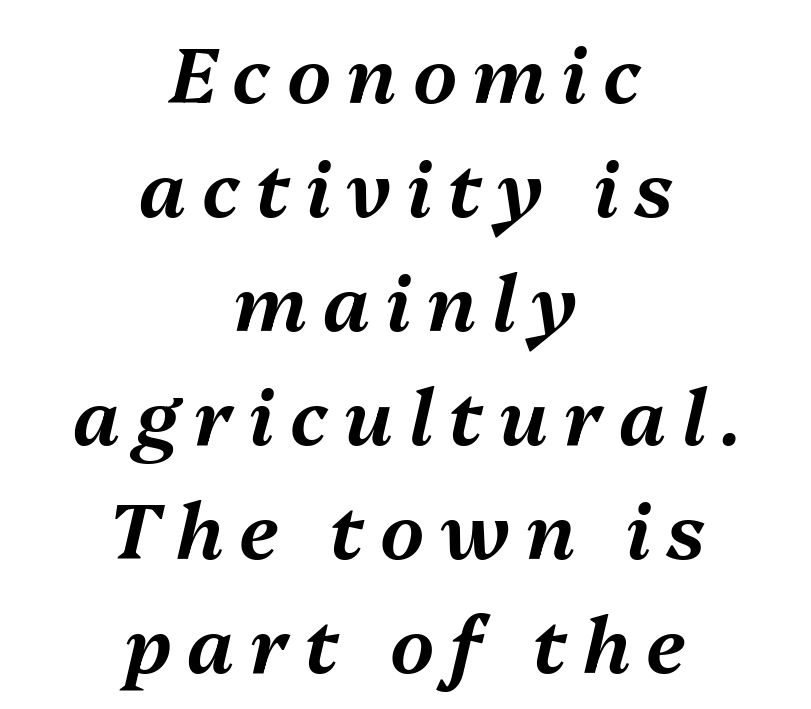
The image shows 77 px text type, italic (leaning right); set centered, normal line spacing (1.48x), unusually wide letter spacing (+0.21 em), not underlined; medium stroke contrast and a medium x-height.
